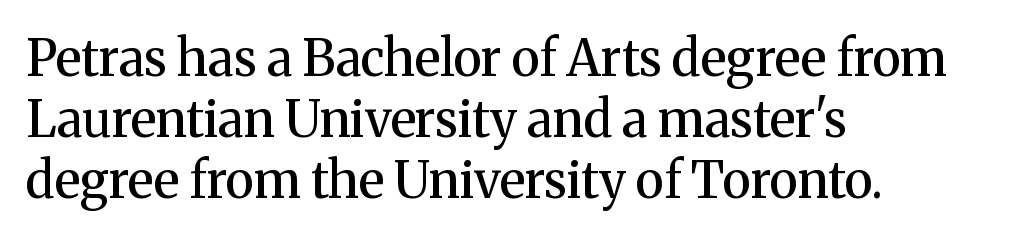
The image shows 50 px semibold serif type, upright; set left-aligned, line spacing 1.22x, normal letter spacing, not underlined; medium stroke contrast and a medium x-height.
